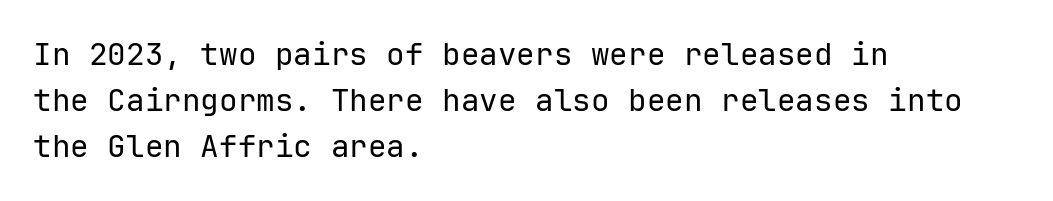
The image shows 31 px regular-weight sans-serif type, upright; set left-aligned, normal line spacing (1.49x), normal letter spacing, not underlined; low stroke contrast and a medium x-height.
